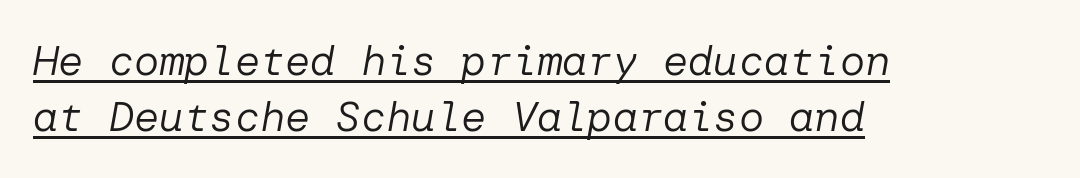
Q: Is the text bold? A: No.
Q: Is the text italic (slanted)? A: Yes, it leans right by about 10 degrees.
Q: Is the text underlined? A: Yes.
Q: How is the paragraph aligned? A: Left-aligned.
Q: Is the spacing between letters normal or unusually wide? A: Normal.
Q: Is the spacing between lines tight, normal or loose? A: Normal.
Q: Width (condensed, normal, or wide)? A: Normal.
Q: Stroke contrast? A: Low.
Q: x-height? A: Medium.
